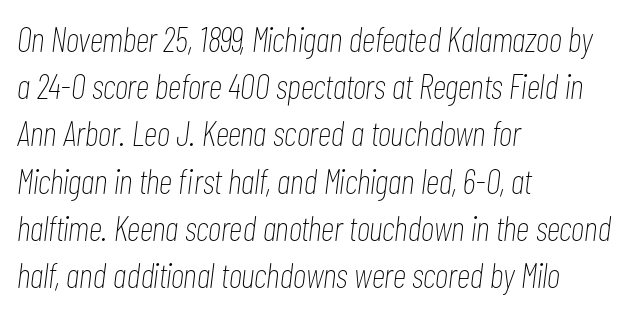
Q: Is the text bold? A: No.
Q: Is the text italic (slanted)? A: Yes, it leans right by about 7 degrees.
Q: Is the text underlined? A: No.
Q: How is the paragraph aligned? A: Left-aligned.
Q: Is the spacing between letters normal or unusually wide? A: Normal.
Q: Is the spacing between lines tight, normal or loose? A: Normal.
Q: Width (condensed, normal, or wide)? A: Condensed.
Q: Stroke contrast? A: Low.
Q: x-height? A: Medium.
Q: Monospaced? A: No.
